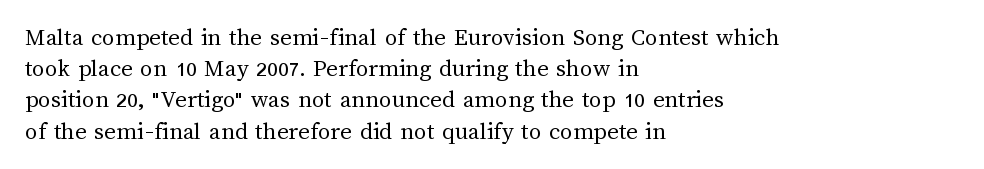
Q: Is the text bold? A: No.
Q: Is the text italic (slanted)? A: No, it is upright.
Q: Is the text underlined? A: No.
Q: How is the paragraph aligned? A: Left-aligned.
Q: Is the spacing between letters normal or unusually wide? A: Normal.
Q: Is the spacing between lines tight, normal or loose? A: Normal.
